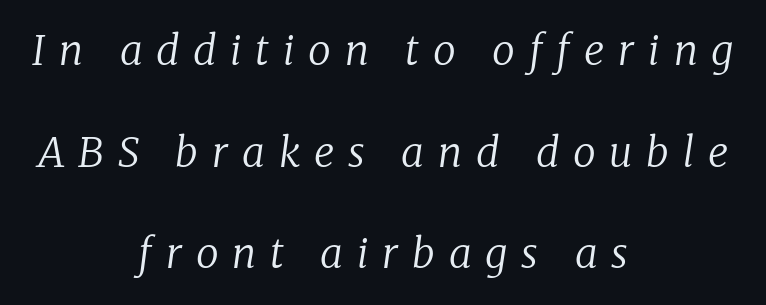
{"serif": "yes", "italic": "yes", "lean": "right", "slant_degrees": 8, "bold": "no", "weight": "regular", "width": "normal", "stroke_contrast": "low", "x_height": "medium", "monospaced": "no", "underline": "no", "align": "center", "line_spacing": "loose", "line_spacing_ratio": 2.48, "letter_spacing": "wide", "letter_spacing_em": 0.34, "glyph_px": 41}
